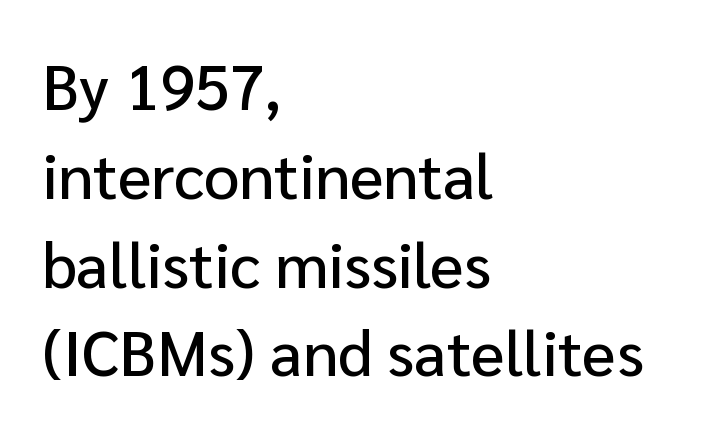
{"serif": "no", "italic": "no", "width": "normal", "stroke_contrast": "low", "x_height": "medium", "monospaced": "no", "underline": "no", "align": "left", "line_spacing": "normal", "line_spacing_ratio": 1.41, "letter_spacing": "normal", "letter_spacing_em": 0.0, "glyph_px": 63}
